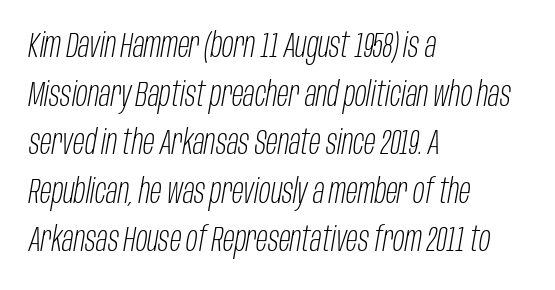
Notice how the stems are inclined rather than vertical — that's the hallmark of italics. This rendering leaves character spacing at its baseline value. The letters advance in unequal steps, a hallmark of proportional type. The typeface has the unassuming heft of standard copy or less. The foot of each line stays bare and open. Interline gaps are of average width in this sample.
